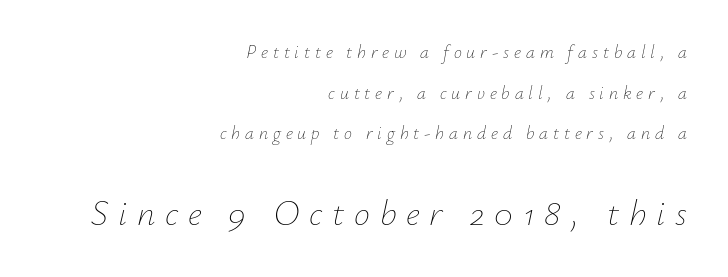
These lines stand farther apart than default settings would place them. The glyphs are unaccompanied by any horizontal stroke below them. Honestly, the letter spacing is so wide it's the main thing you notice. The letters look calm and open, with moderate or lighter stems.
